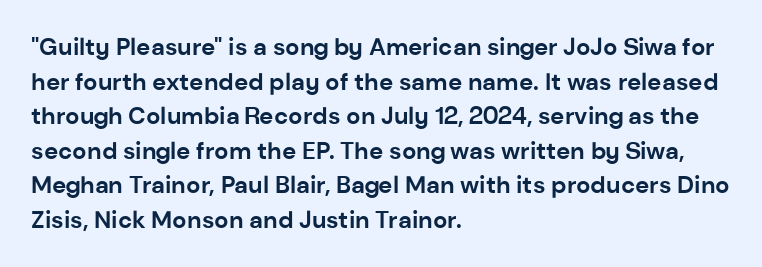
{"italic": "no", "bold": "yes", "underline": "no", "align": "left", "line_spacing": "normal", "line_spacing_ratio": 1.44, "letter_spacing": "normal", "letter_spacing_em": 0.0, "glyph_px": 24}
